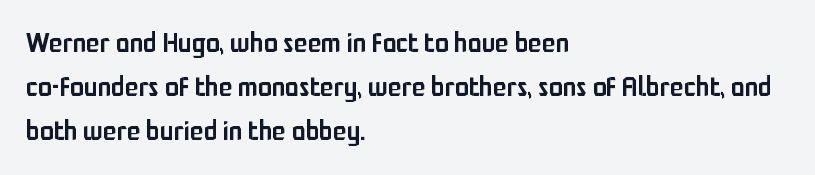
The image shows 28 px semibold, condensed sans-serif type, upright; set left-aligned, normal line spacing (1.57x), normal letter spacing, not underlined; low stroke contrast and a medium x-height.
